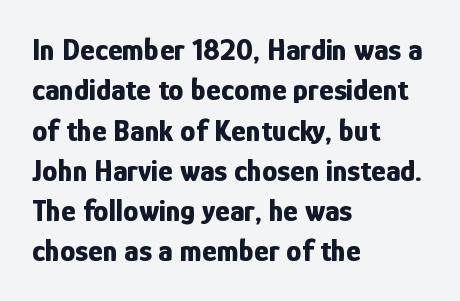
The gap between lines stays unmarked. A typesetter would mark this as roman, not italic. Thick stems and heavy bowls — unmistakably bold. Looks like regular typesetting: each glyph gets only the width it needs.
